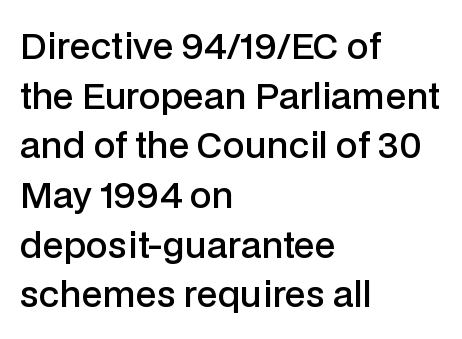
The passage shown is not underscored anywhere. Here the designer chose a conventional face with non-uniform glyph widths. Horizontally, the lines are justified to the leading edge only. Quick note: not italic, upright. Check where the strokes stop: nothing finishes them off — pure sans. Is the letter spacing exaggerated? No — it looks like the ordinary default.
